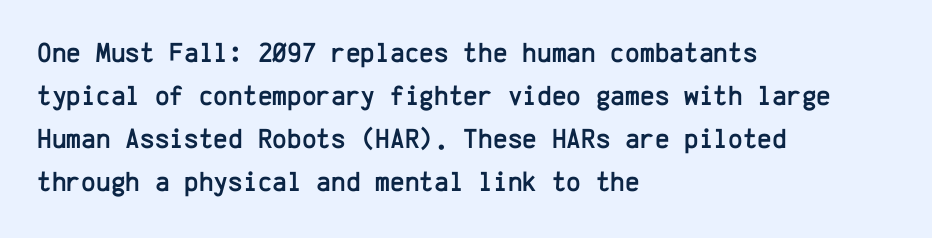
Q: Is the text italic (slanted)? A: No, it is upright.
Q: Is the typeface a serif or a sans-serif typeface? A: Sans-serif.
Q: Is the text underlined? A: No.
Q: How is the paragraph aligned? A: Left-aligned.
Q: Is the spacing between letters normal or unusually wide? A: Normal.
Q: Is the spacing between lines tight, normal or loose? A: Normal.
Q: Width (condensed, normal, or wide)? A: Normal.
Q: Stroke contrast? A: Low.
Q: x-height? A: Medium.
Q: Monospaced? A: Yes.
